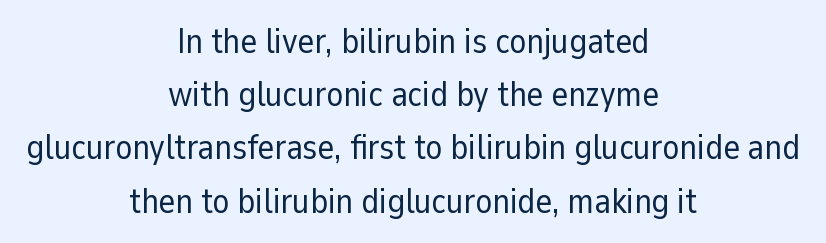
Q: Is the text bold? A: No.
Q: Is the text italic (slanted)? A: No, it is upright.
Q: Is the typeface a serif or a sans-serif typeface? A: Sans-serif.
Q: Is the text underlined? A: No.
Q: How is the paragraph aligned? A: Centered.
Q: Is the spacing between letters normal or unusually wide? A: Normal.
Q: Is the spacing between lines tight, normal or loose? A: Normal.
Q: Width (condensed, normal, or wide)? A: Normal.
Q: Stroke contrast? A: Low.
Q: x-height? A: Medium.
Q: Monospaced? A: No.
